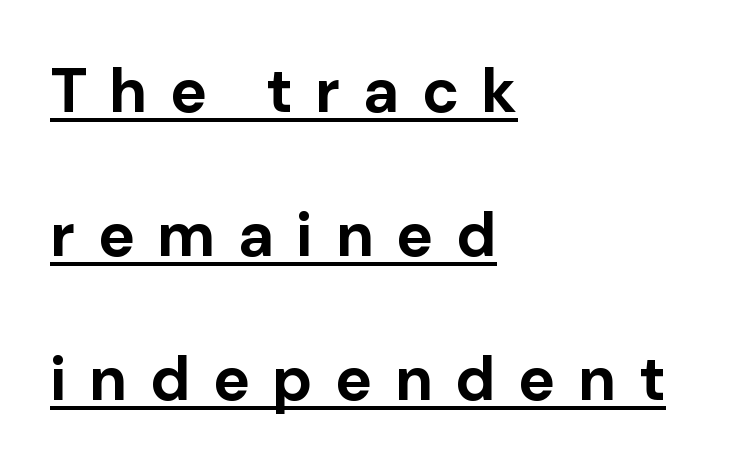
The image shows 62 px bold sans-serif type, upright; set left-aligned, loose line spacing (2.32x), unusually wide letter spacing (+0.36 em), underlined; low stroke contrast and a medium x-height.
